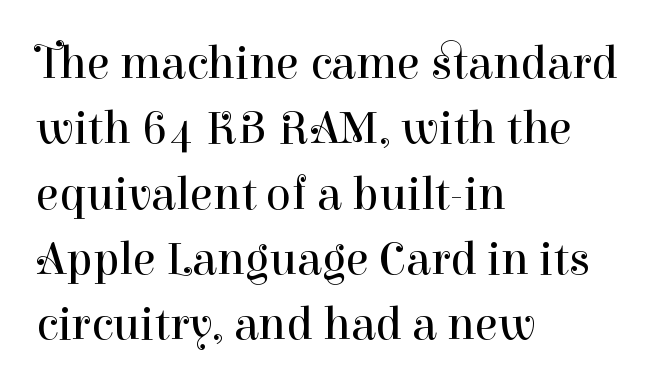
Q: Is the text bold? A: No.
Q: Is the text italic (slanted)? A: No, it is upright.
Q: Is the typeface a serif or a sans-serif typeface? A: Serif.
Q: Is the text underlined? A: No.
Q: How is the paragraph aligned? A: Left-aligned.
Q: Is the spacing between letters normal or unusually wide? A: Normal.
Q: Is the spacing between lines tight, normal or loose? A: Normal.
Q: Width (condensed, normal, or wide)? A: Normal.
Q: Stroke contrast? A: High.
Q: x-height? A: Medium.
Q: Monospaced? A: No.
